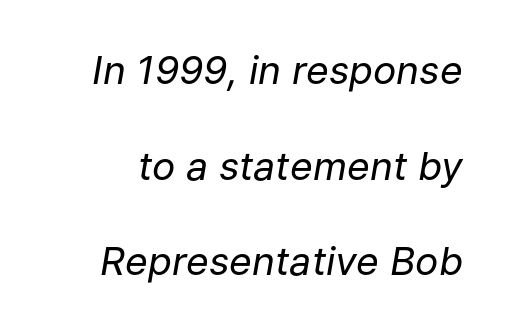
Q: Is the text bold? A: No.
Q: Is the text italic (slanted)? A: Yes, it leans right by about 9 degrees.
Q: Is the text underlined? A: No.
Q: Is the spacing between letters normal or unusually wide? A: Normal.
Q: Is the spacing between lines tight, normal or loose? A: Loose.
Q: Width (condensed, normal, or wide)? A: Normal.
Q: Stroke contrast? A: Low.
Q: x-height? A: Medium.
Q: Monospaced? A: No.
